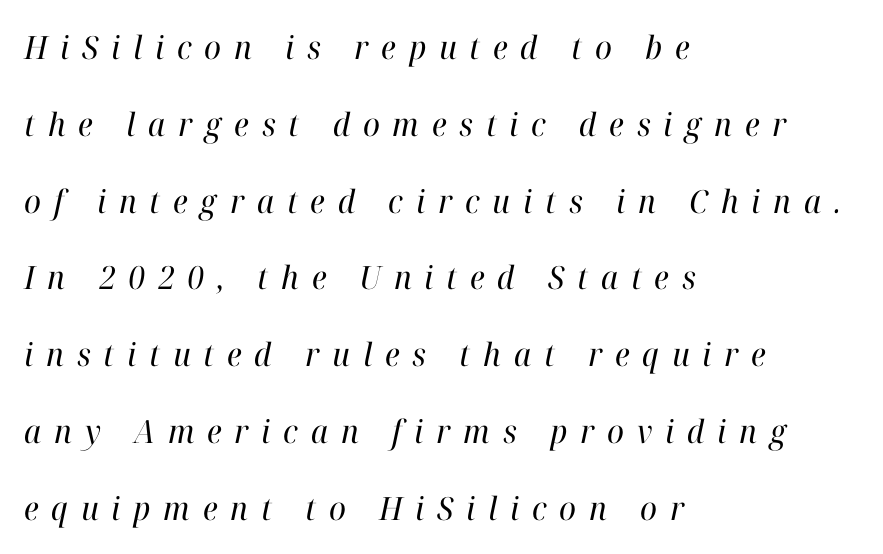
{"serif": "yes", "italic": "yes", "lean": "right", "slant_degrees": 12, "bold": "no", "weight": "regular", "width": "normal", "stroke_contrast": "high", "x_height": "medium", "monospaced": "no", "underline": "no", "align": "left", "line_spacing": "loose", "line_spacing_ratio": 2.4, "letter_spacing": "wide", "letter_spacing_em": 0.4, "glyph_px": 32}
